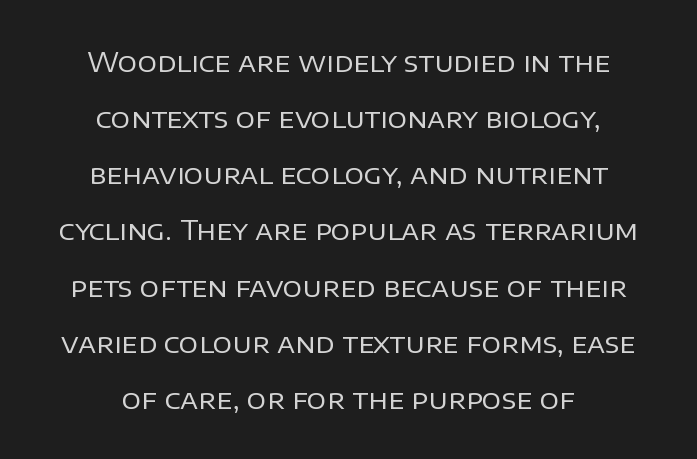
{"italic": "no", "bold": "no", "underline": "no", "align": "center", "line_spacing": "loose", "line_spacing_ratio": 2.08, "letter_spacing": "normal", "letter_spacing_em": 0.0, "glyph_px": 27}
